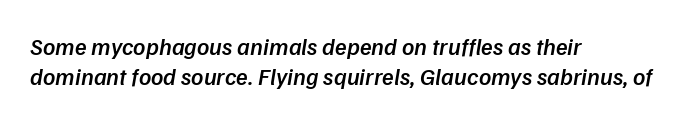
Short and long lines alike share a common starting point at left. Tracking here is standard; glyphs follow each other at the usual distance. Anything drawn beneath the words? Only blank space. Observe the lean: these are italic letterforms. Set as a demibold, roughly 600 on the weight scale.
